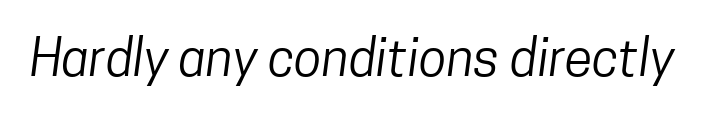
{"serif": "no", "bold": "no", "weight": "regular", "width": "condensed", "stroke_contrast": "low", "x_height": "medium", "monospaced": "no", "underline": "no", "letter_spacing": "normal", "letter_spacing_em": 0.0, "glyph_px": 51}
